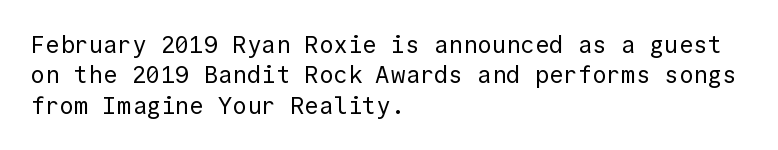
{"italic": "no", "bold": "no", "underline": "no", "align": "left", "line_spacing": "normal", "line_spacing_ratio": 1.27, "letter_spacing": "normal", "letter_spacing_em": 0.0, "glyph_px": 24}
